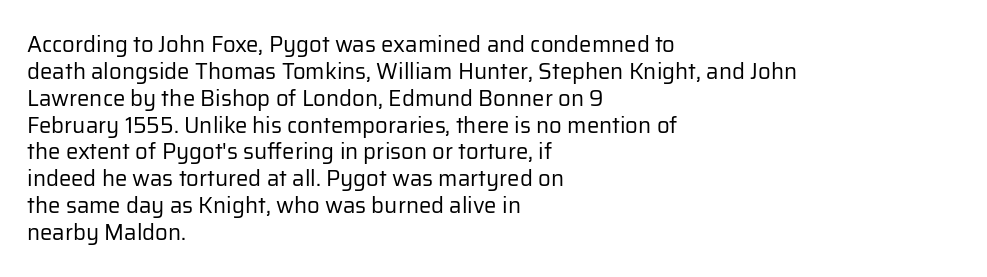
{"italic": "no", "bold": "no", "underline": "no", "align": "left", "line_spacing_ratio": 1.22, "letter_spacing": "normal", "letter_spacing_em": 0.0, "glyph_px": 22}
